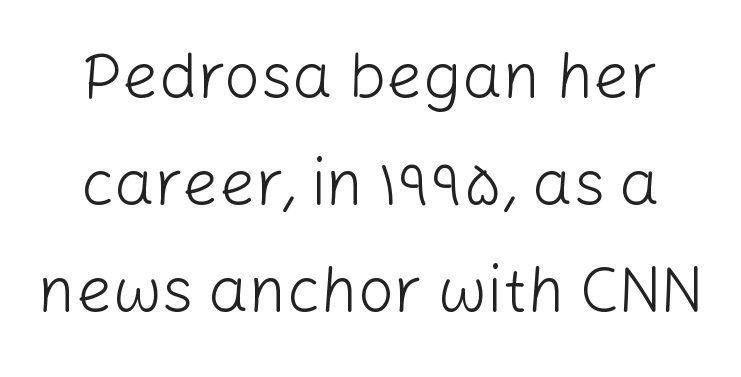
The image shows 64 px light sans-serif type, upright; set centered, normal line spacing (1.67x), normal letter spacing, not underlined; low stroke contrast and a medium x-height.
